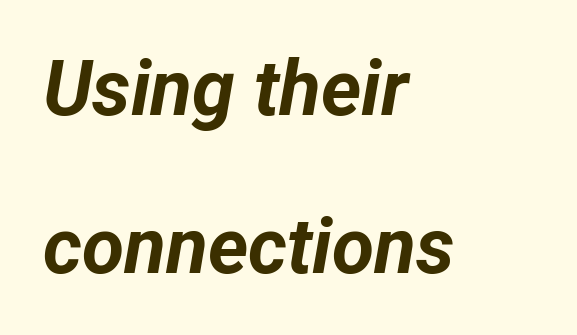
The image shows 77 px bold type, italic (leaning right); set left-aligned, loose line spacing (2.05x), normal letter spacing, not underlined; low stroke contrast and a medium x-height.
